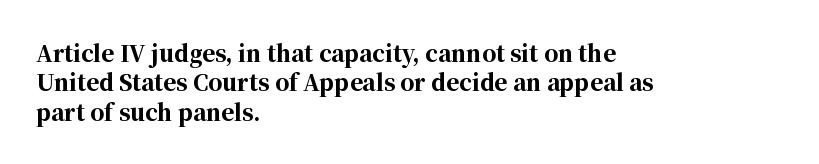
Q: Is the text bold? A: Yes.
Q: Is the text italic (slanted)? A: No, it is upright.
Q: Is the text underlined? A: No.
Q: How is the paragraph aligned? A: Left-aligned.
Q: Is the spacing between letters normal or unusually wide? A: Normal.
Q: Is the spacing between lines tight, normal or loose? A: Normal.
